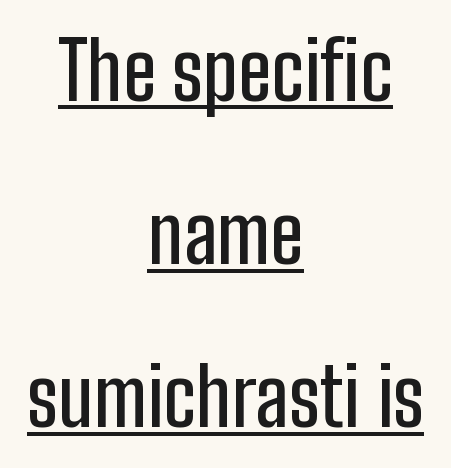
Q: Is the text italic (slanted)? A: No, it is upright.
Q: Is the typeface a serif or a sans-serif typeface? A: Sans-serif.
Q: Is the text underlined? A: Yes.
Q: How is the paragraph aligned? A: Centered.
Q: Is the spacing between letters normal or unusually wide? A: Normal.
Q: Is the spacing between lines tight, normal or loose? A: Loose.
Q: Width (condensed, normal, or wide)? A: Condensed.
Q: Stroke contrast? A: Low.
Q: x-height? A: Medium.
Q: Monospaced? A: No.
